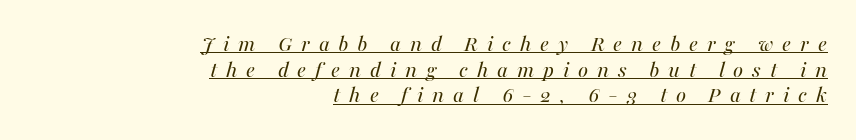
The image shows 24 px text type, italic (leaning right); set right-aligned, tight line spacing (1.07x), unusually wide letter spacing (+0.37 em), underlined.
